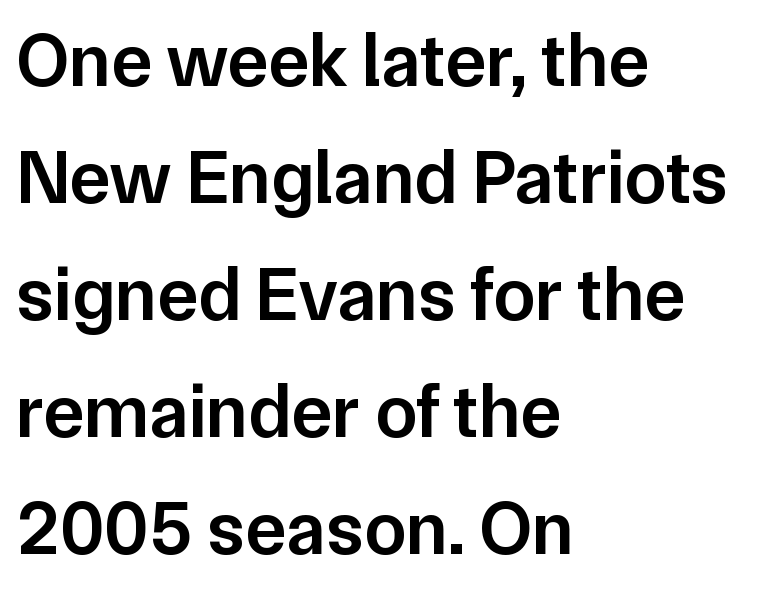
{"serif": "no", "italic": "no", "bold": "semi", "weight": "semibold", "width": "normal", "stroke_contrast": "low", "x_height": "medium", "monospaced": "no", "underline": "no", "align": "left", "line_spacing": "normal", "line_spacing_ratio": 1.54, "letter_spacing": "normal", "letter_spacing_em": 0.0, "glyph_px": 76}
